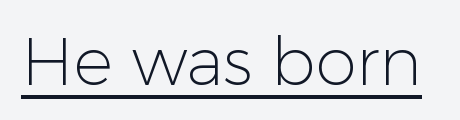
Look at the bottom of the vertical strokes: they stop flat, with no serifs. Unbolded letterforms with no extra heft. The passage shown has conventional tracking throughout. A typesetter would mark this as roman, not italic. The specimen includes a rule beneath the text block's lines.
